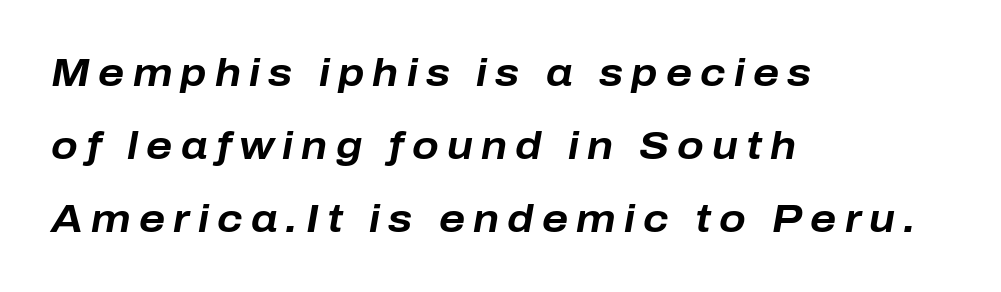
Q: Is the text bold? A: Yes.
Q: Is the text italic (slanted)? A: Yes, it leans right by about 10 degrees.
Q: Is the text underlined? A: No.
Q: How is the paragraph aligned? A: Left-aligned.
Q: Is the spacing between letters normal or unusually wide? A: Unusually wide.
Q: Width (condensed, normal, or wide)? A: Normal.
Q: Stroke contrast? A: Low.
Q: x-height? A: Medium.
Q: Monospaced? A: No.
